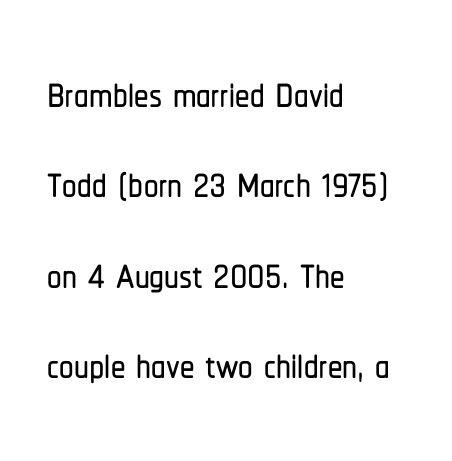
The image shows 58 px condensed sans-serif type, upright; set left-aligned, normal line spacing (1.56x), normal letter spacing, not underlined; low stroke contrast and a medium x-height.
